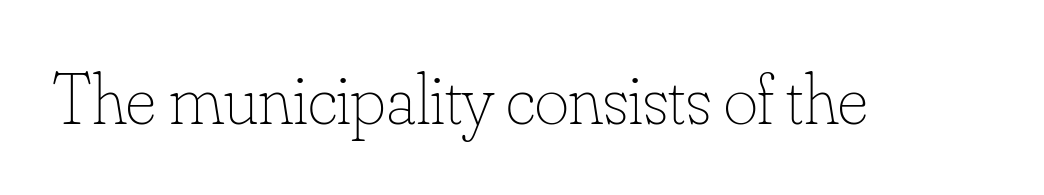
The image shows 73 px thin type, upright; set normal letter spacing, not underlined; low stroke contrast and a small x-height.
